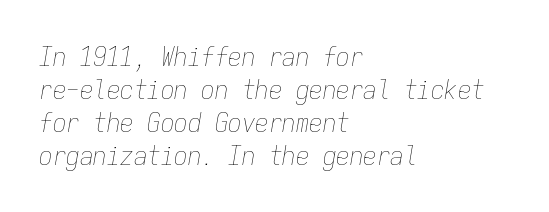
Q: Is the text bold? A: No.
Q: Is the text italic (slanted)? A: Yes, it leans right by about 9 degrees.
Q: Is the text underlined? A: No.
Q: How is the paragraph aligned? A: Left-aligned.
Q: Is the spacing between letters normal or unusually wide? A: Normal.
